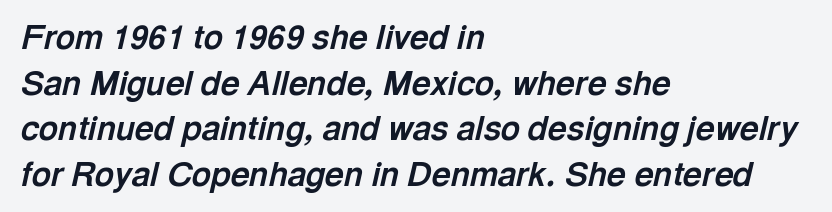
Q: Is the text bold? A: Yes.
Q: Is the text italic (slanted)? A: Yes, it leans right by about 13 degrees.
Q: Is the text underlined? A: No.
Q: How is the paragraph aligned? A: Left-aligned.
Q: Is the spacing between letters normal or unusually wide? A: Normal.
Q: Is the spacing between lines tight, normal or loose? A: Normal.
Q: Width (condensed, normal, or wide)? A: Normal.
Q: x-height? A: Medium.
Q: Monospaced? A: No.
